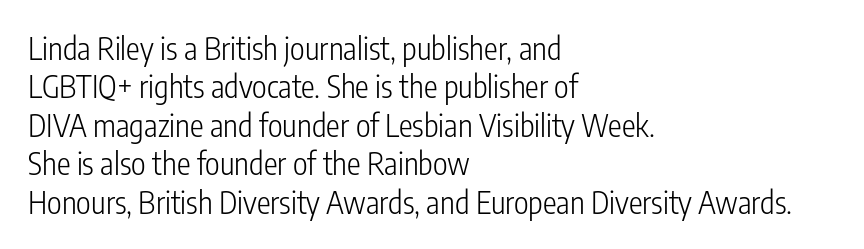
{"serif": "no", "italic": "no", "bold": "no", "weight": "light", "width": "condensed", "stroke_contrast": "low", "x_height": "medium", "monospaced": "no", "underline": "no", "align": "left", "line_spacing_ratio": 1.24, "letter_spacing": "normal", "letter_spacing_em": 0.0, "glyph_px": 31}
